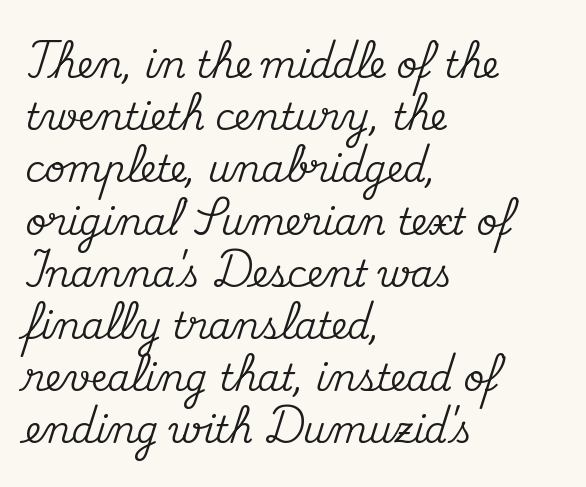
{"serif": "yes", "width": "normal", "stroke_contrast": "medium", "x_height": "small", "monospaced": "no", "underline": "no", "align": "left", "line_spacing": "normal", "line_spacing_ratio": 1.45, "letter_spacing": "normal", "letter_spacing_em": 0.0, "glyph_px": 36}
